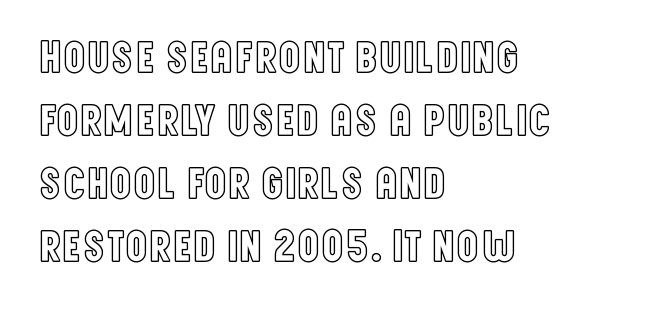
Q: Is the text italic (slanted)? A: No, it is upright.
Q: Is the text underlined? A: No.
Q: How is the paragraph aligned? A: Left-aligned.
Q: Is the spacing between letters normal or unusually wide? A: Normal.
Q: Is the spacing between lines tight, normal or loose? A: Normal.
Q: Width (condensed, normal, or wide)? A: Condensed.
Q: x-height? A: Large.
Q: Monospaced? A: No.
